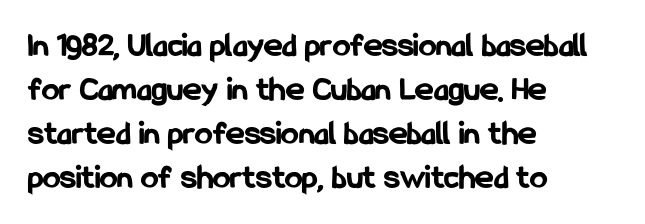
These lines are composed in type without serifs. The typography opts for an upright posture over an oblique one. Look at the tracking — it's just the regular setting, nothing added. The strip under each line holds only bare page. This sample is left-justified, so line endings fall wherever the words run out.
